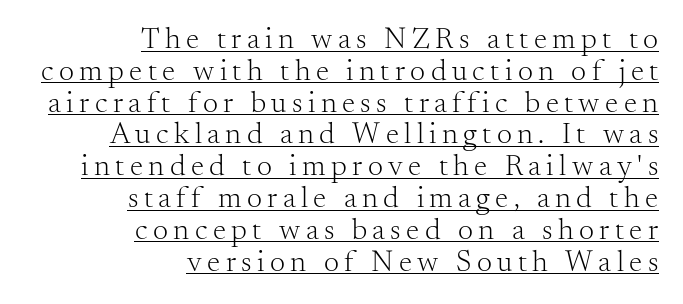
The image shows 30 px light serif type, upright; set right-aligned, tight line spacing (1.06x), underlined; medium stroke contrast and a small x-height.
